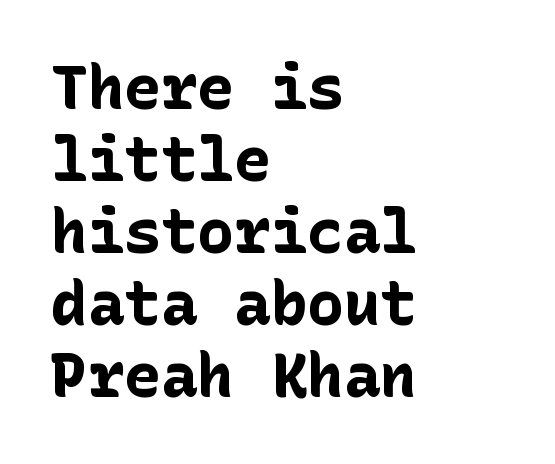
Q: Is the text bold? A: Yes.
Q: Is the text italic (slanted)? A: No, it is upright.
Q: Is the typeface a serif or a sans-serif typeface? A: Sans-serif.
Q: Is the text underlined? A: No.
Q: How is the paragraph aligned? A: Left-aligned.
Q: Is the spacing between letters normal or unusually wide? A: Normal.
Q: Width (condensed, normal, or wide)? A: Normal.
Q: Stroke contrast? A: Low.
Q: x-height? A: Medium.
